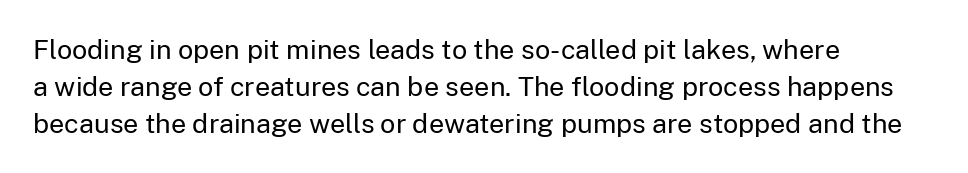
The image shows 27 px text type, upright; set left-aligned, normal line spacing (1.37x), normal letter spacing, not underlined.
